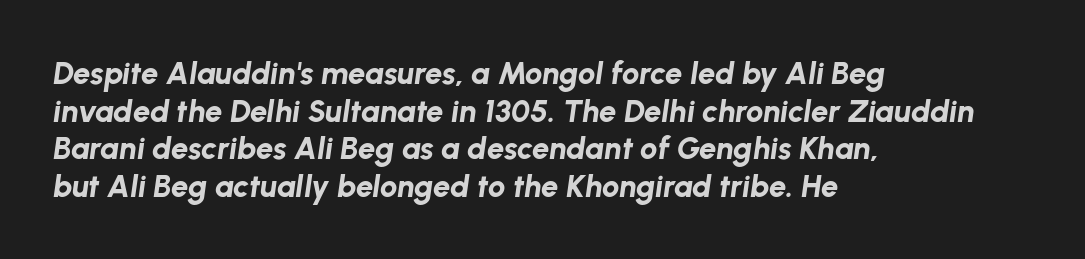
Q: Is the text bold? A: Yes.
Q: Is the text italic (slanted)? A: Yes, it leans right by about 8 degrees.
Q: Is the text underlined? A: No.
Q: How is the paragraph aligned? A: Left-aligned.
Q: Is the spacing between letters normal or unusually wide? A: Normal.
Q: Width (condensed, normal, or wide)? A: Normal.
Q: Stroke contrast? A: Low.
Q: x-height? A: Medium.
Q: Monospaced? A: No.
